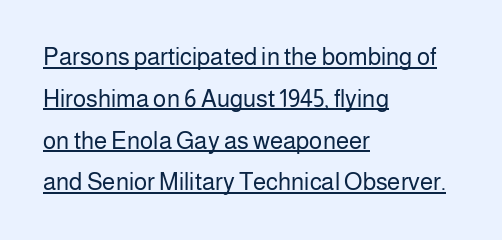
The image shows 24 px text type, upright; set left-aligned, line spacing 1.74x, normal letter spacing, underlined.
